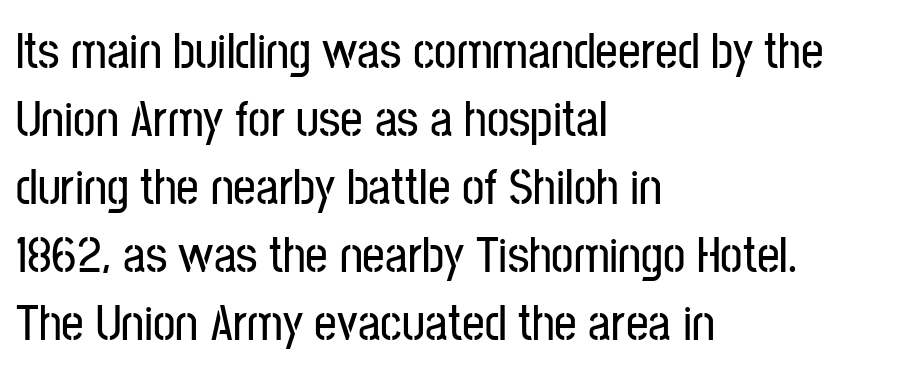
Just letters on the line, the space beneath them empty. If you drew a ruler down the left edge, every line would touch it. This is sans-serif lettering, the kind often seen on screens and signage. The passage shown has conventional tracking throughout. This block has exactly the height ordinary leading produces.
